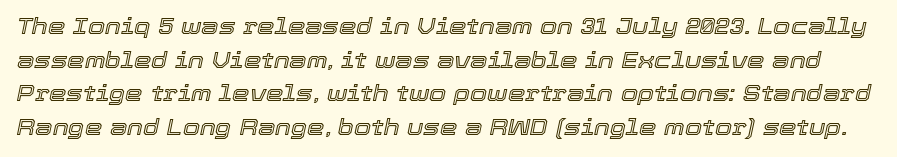
The passage shown leans; its letterforms are oblique. Underline: absent. You could call the tracking neutral — neither tight nor loose. This sample keeps an unexceptional amount of space between lines.
